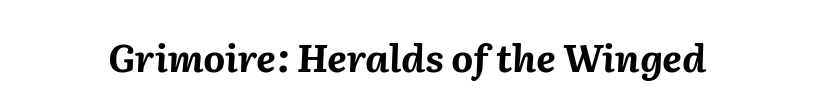
{"italic": "yes", "lean": "right", "slant_degrees": 2, "bold": "yes", "weight": "bold", "width": "normal", "stroke_contrast": "medium", "x_height": "medium", "monospaced": "no", "underline": "no", "letter_spacing": "normal", "letter_spacing_em": 0.0, "glyph_px": 38}
